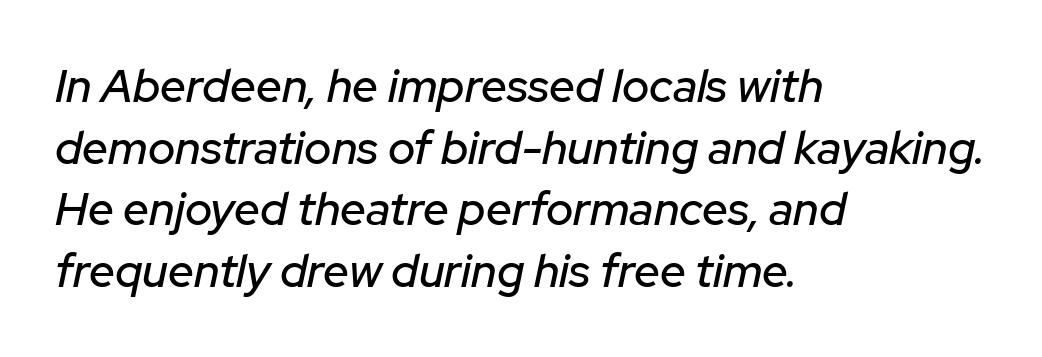
The image shows 46 px text type, italic (leaning right); set left-aligned, normal line spacing (1.34x), normal letter spacing, not underlined; low stroke contrast and a medium x-height.
